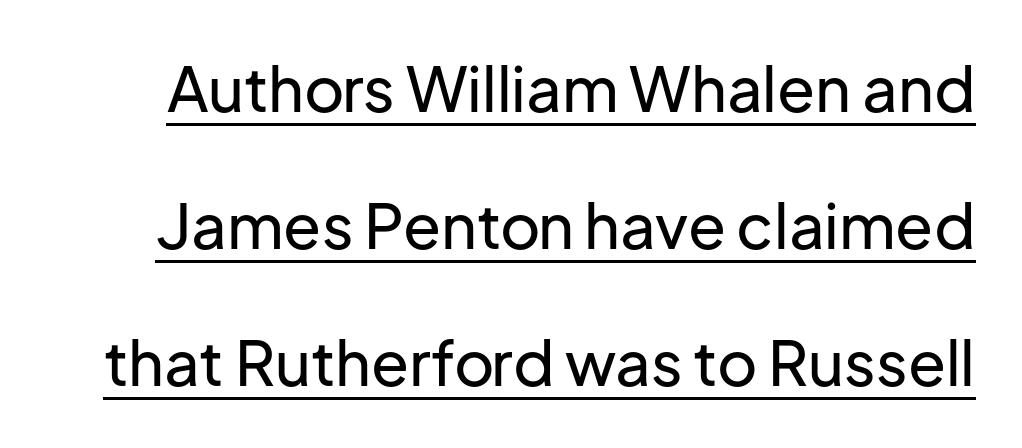
The image shows 62 px sans-serif type, upright; set loose line spacing (2.21x), normal letter spacing, underlined; low stroke contrast and a medium x-height.
